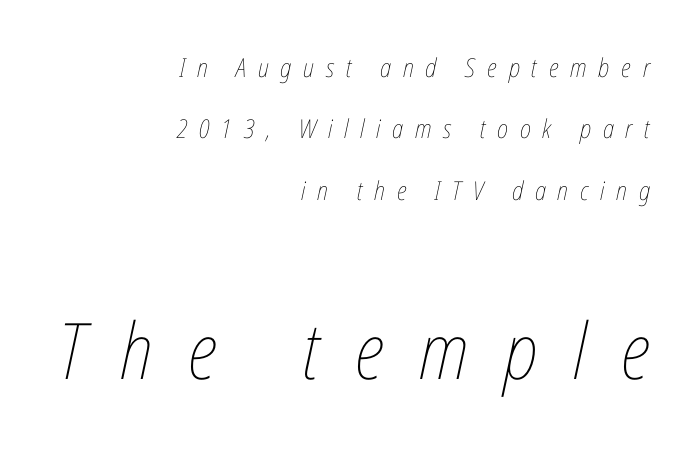
{"italic": "yes", "lean": "right", "slant_degrees": 12, "bold": "no", "weight": "thin", "width": "condensed", "stroke_contrast": "low", "x_height": "medium", "monospaced": "no", "underline": "no", "align": "right", "line_spacing": "loose", "line_spacing_ratio": 2.36, "letter_spacing": "wide", "letter_spacing_em": 0.45, "larger_block": "second", "size_ratio": 3.0, "glyph_px": 78}
